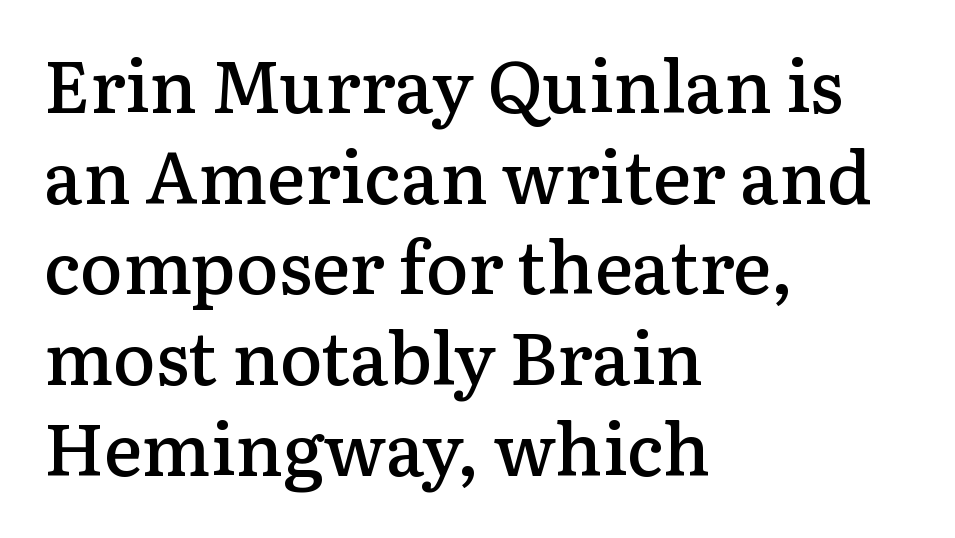
Q: Is the text bold? A: Semi-bold.
Q: Is the text italic (slanted)? A: No, it is upright.
Q: Is the typeface a serif or a sans-serif typeface? A: Serif.
Q: Is the text underlined? A: No.
Q: How is the paragraph aligned? A: Left-aligned.
Q: Is the spacing between letters normal or unusually wide? A: Normal.
Q: Is the spacing between lines tight, normal or loose? A: Normal.
Q: Width (condensed, normal, or wide)? A: Normal.
Q: Stroke contrast? A: Low.
Q: x-height? A: Medium.
Q: Monospaced? A: No.
